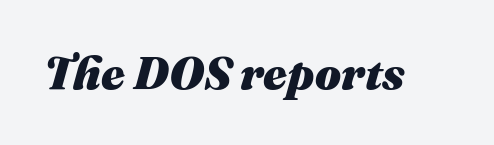
{"italic": "yes", "lean": "right", "slant_degrees": 16, "bold": "yes", "weight": "heavy", "width": "normal", "stroke_contrast": "medium", "x_height": "medium", "monospaced": "no", "underline": "no", "letter_spacing": "normal", "letter_spacing_em": 0.0, "glyph_px": 46}
